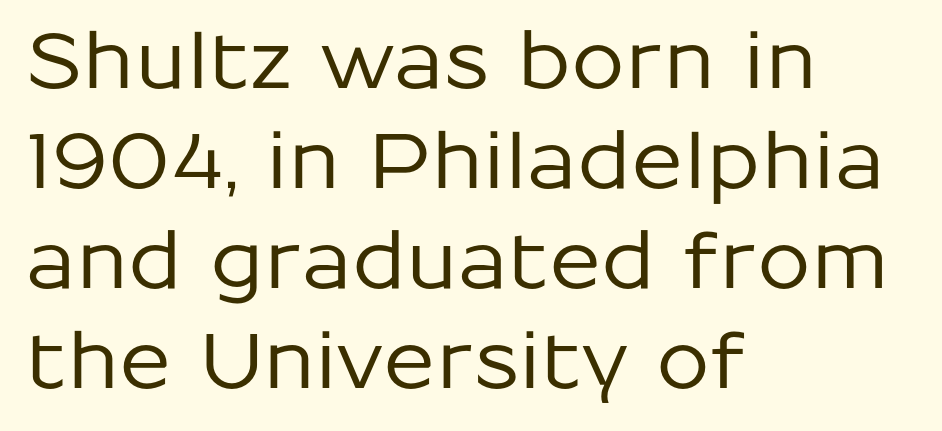
The image shows 77 px sans-serif type, upright; set left-aligned, normal line spacing (1.3x), normal letter spacing, not underlined; low stroke contrast and a medium x-height.
